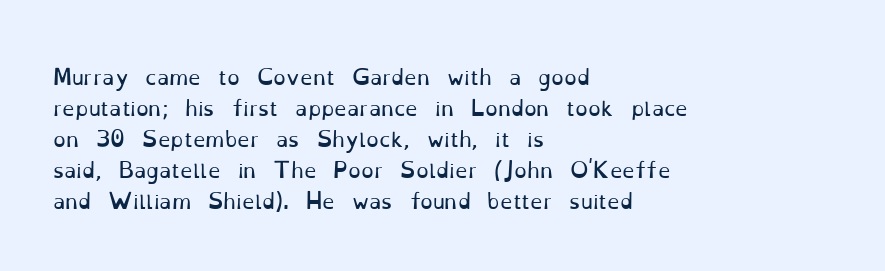
{"italic": "no", "bold": "no", "underline": "no", "align": "left", "line_spacing": "normal", "line_spacing_ratio": 1.55, "letter_spacing": "normal", "letter_spacing_em": 0.0, "glyph_px": 20}
